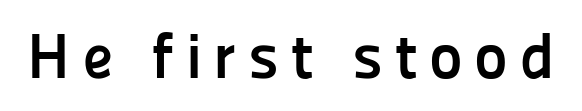
Q: Is the text bold? A: Yes.
Q: Is the text italic (slanted)? A: No, it is upright.
Q: Is the typeface a serif or a sans-serif typeface? A: Sans-serif.
Q: Is the text underlined? A: No.
Q: Width (condensed, normal, or wide)? A: Normal.
Q: Stroke contrast? A: Low.
Q: x-height? A: Medium.
Q: Monospaced? A: No.
